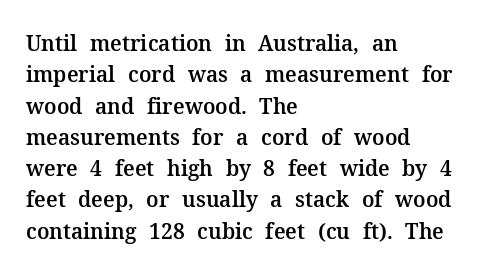
Q: Is the text italic (slanted)? A: No, it is upright.
Q: Is the text underlined? A: No.
Q: How is the paragraph aligned? A: Left-aligned.
Q: Is the spacing between letters normal or unusually wide? A: Normal.
Q: Is the spacing between lines tight, normal or loose? A: Normal.
